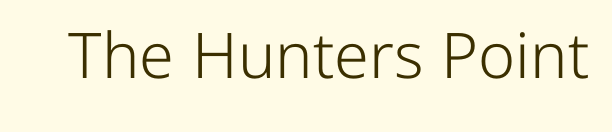
A typesetter would call this zero additional tracking. Note the varied advance widths — an 'i' is clearly narrower than an 'm'. This sample uses a sans-serif face. Is the stroke heavy? The answer is a plain regular-or-lighter. Check under the words: just untouched page.
